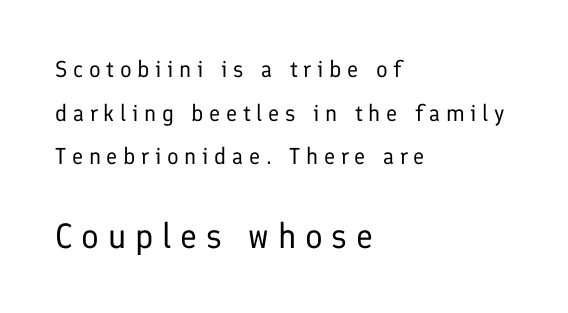
Q: Is the text bold? A: No.
Q: Is the text italic (slanted)? A: No, it is upright.
Q: Is the typeface a serif or a sans-serif typeface? A: Sans-serif.
Q: Is the text underlined? A: No.
Q: How is the paragraph aligned? A: Left-aligned.
Q: Is the spacing between letters normal or unusually wide? A: Unusually wide.
Q: Is the spacing between lines tight, normal or loose? A: Loose.
Q: Which block of text is set in a larger size, the first (top) or the second (bottom)? A: The second (bottom) one.
Q: Width (condensed, normal, or wide)? A: Normal.
Q: Stroke contrast? A: Low.
Q: x-height? A: Medium.
Q: Monospaced? A: No.
